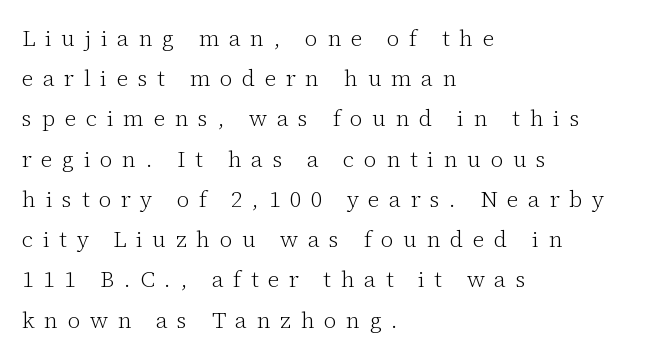
Unbolded letterforms with no extra heft. The face used here is rendered with a markedly widened letterfit. Line starts are locked; line ends wander. Characters remain perfectly vertical along every line. The glyphs are unaccompanied by any horizontal stroke below them.
